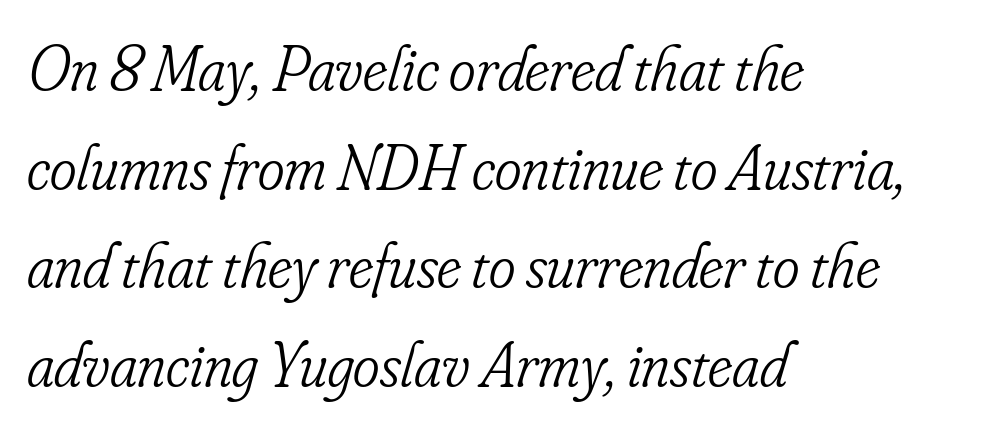
Q: Is the text bold? A: No.
Q: Is the text italic (slanted)? A: Yes, it leans right by about 16 degrees.
Q: Is the typeface a serif or a sans-serif typeface? A: Serif.
Q: Is the text underlined? A: No.
Q: How is the paragraph aligned? A: Left-aligned.
Q: Is the spacing between letters normal or unusually wide? A: Normal.
Q: Is the spacing between lines tight, normal or loose? A: Normal.
Q: Width (condensed, normal, or wide)? A: Condensed.
Q: Stroke contrast? A: Low.
Q: x-height? A: Small.
Q: Monospaced? A: No.
